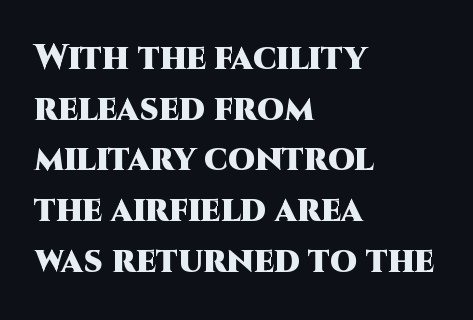
The line-height multiplier appears to be the usual default. Grotesque or geometric, the face here clearly has no serifs. A clean baseline with only descenders dipping below it. Character widths vary here, with narrow letters taking less room than wide ones. The face used here is rendered with its standard letterfit. Set as a true bold cut, around the 700 mark.
